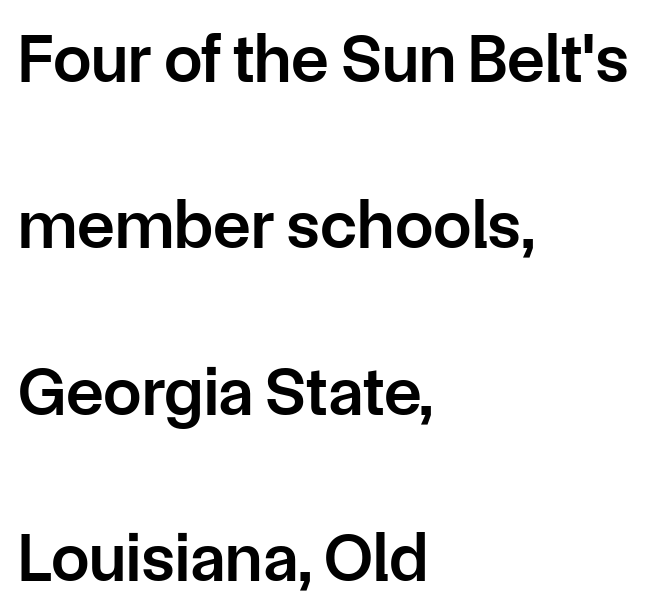
Q: Is the text bold? A: Semi-bold.
Q: Is the text italic (slanted)? A: No, it is upright.
Q: Is the typeface a serif or a sans-serif typeface? A: Sans-serif.
Q: Is the text underlined? A: No.
Q: How is the paragraph aligned? A: Left-aligned.
Q: Is the spacing between letters normal or unusually wide? A: Normal.
Q: Is the spacing between lines tight, normal or loose? A: Loose.
Q: Width (condensed, normal, or wide)? A: Normal.
Q: Stroke contrast? A: Low.
Q: x-height? A: Medium.
Q: Monospaced? A: No.
